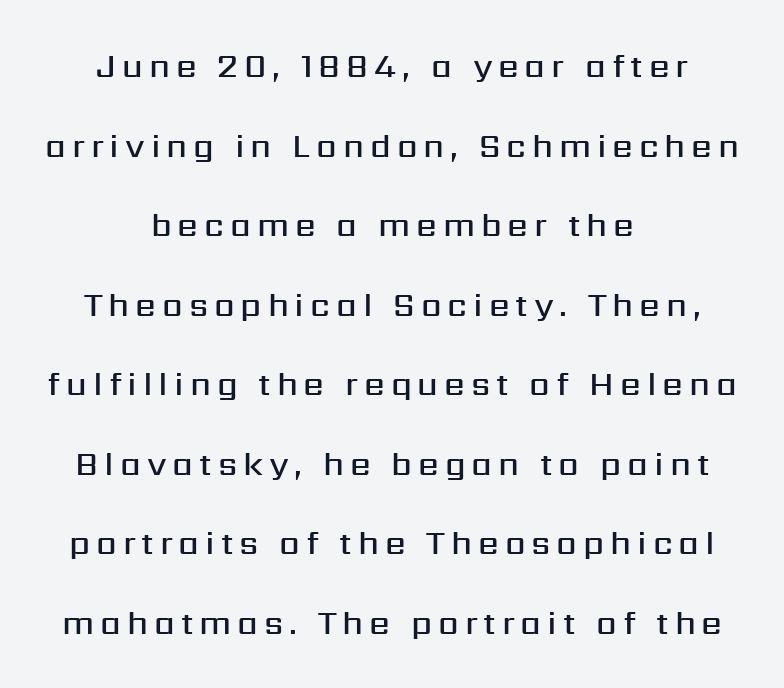
The image shows 33 px semibold sans-serif type, upright; set centered, loose line spacing (2.41x), not underlined; medium stroke contrast and a medium x-height.
